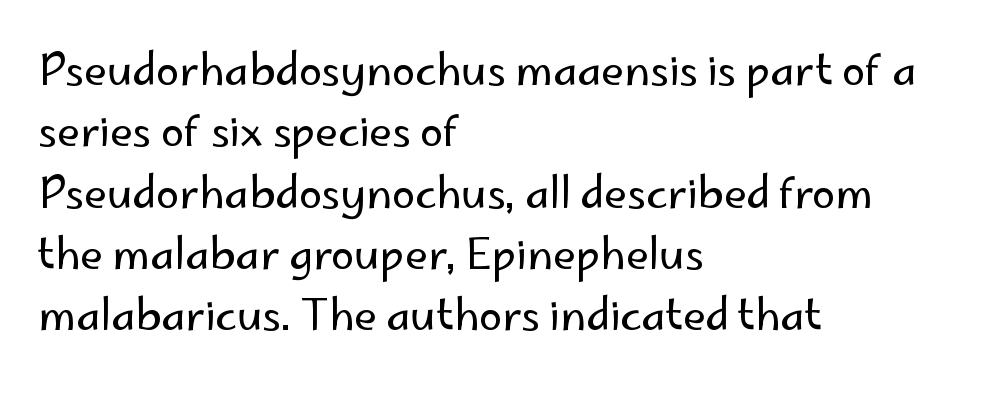
The rendering uses natural spacing where letterforms have individual widths. The axis of the letterforms is exactly vertical. Counters stay open thanks to moderate or lighter strokes. Horizontal bands of white between lines are of average thickness. The text block is weighted toward the left margin, trailing off unevenly rightward. Caption: standard tracking, unaltered.
